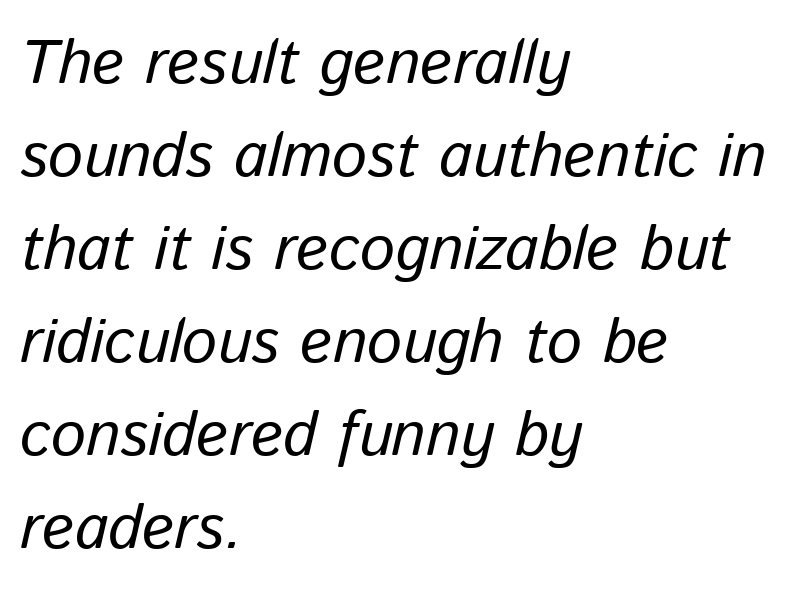
The baseline area is clear. Does the leading feel generous? No, just average. A classic flush-left, rag-right setting is used for this passage. Tall strokes in this sample are angled rather than plumb. Varying glyph widths throughout — classic text-font behaviour. Tracking value appears to be zero — textbook default spacing.
